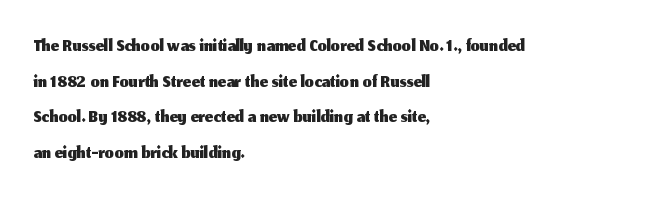
Q: Is the text italic (slanted)? A: No, it is upright.
Q: Is the typeface a serif or a sans-serif typeface? A: Sans-serif.
Q: Is the text underlined? A: No.
Q: How is the paragraph aligned? A: Left-aligned.
Q: Is the spacing between letters normal or unusually wide? A: Normal.
Q: Width (condensed, normal, or wide)? A: Normal.
Q: Stroke contrast? A: Medium.
Q: x-height? A: Medium.
Q: Monospaced? A: No.
